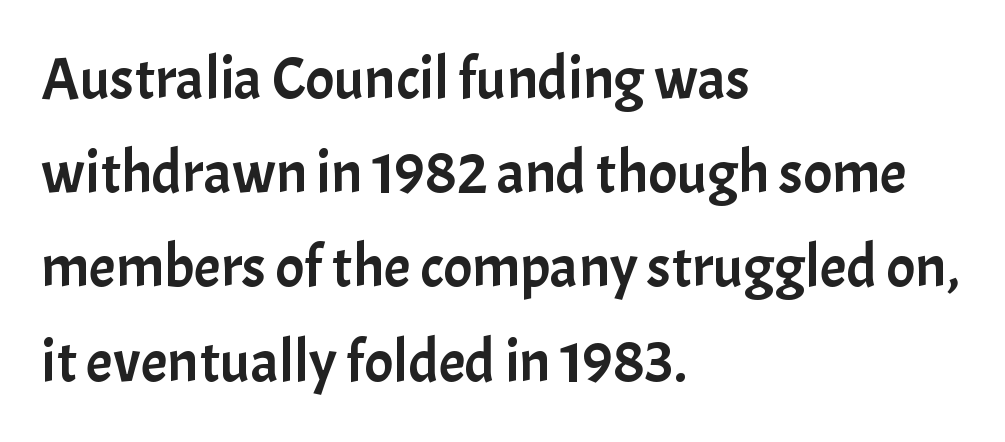
{"serif": "no", "italic": "no", "width": "normal", "stroke_contrast": "low", "x_height": "medium", "monospaced": "no", "underline": "no", "align": "left", "line_spacing": "normal", "line_spacing_ratio": 1.57, "letter_spacing": "normal", "letter_spacing_em": 0.0, "glyph_px": 60}
